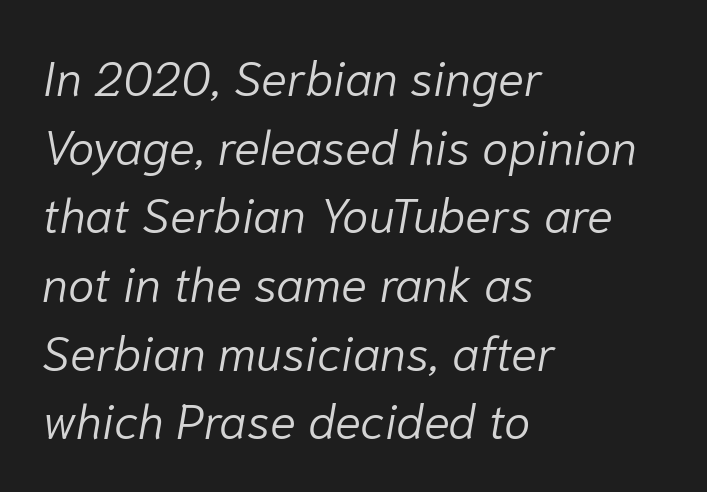
The characters are drawn with everyday or finer stroke widths. Between one letter and the next there's only the usual sliver of space. Left-aligned paragraph, ragged on the right. This sample has the flowing, uneven cadence of proportional lettering. The text carries the slant typical of an italic or oblique font.
